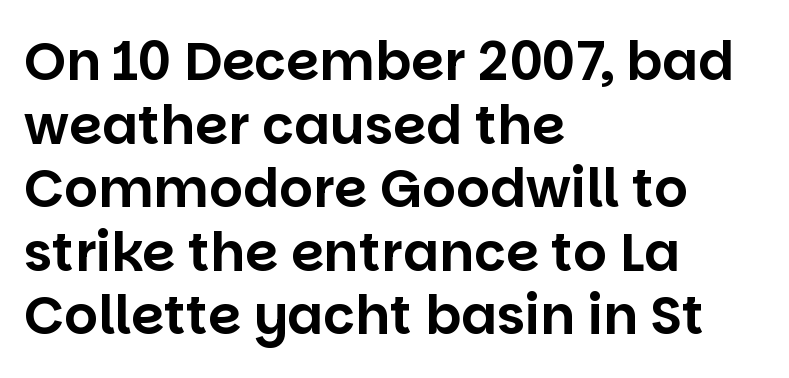
{"serif": "no", "italic": "no", "width": "normal", "stroke_contrast": "low", "x_height": "large", "monospaced": "no", "underline": "no", "align": "left", "line_spacing_ratio": 1.2, "letter_spacing": "normal", "letter_spacing_em": 0.0, "glyph_px": 53}
